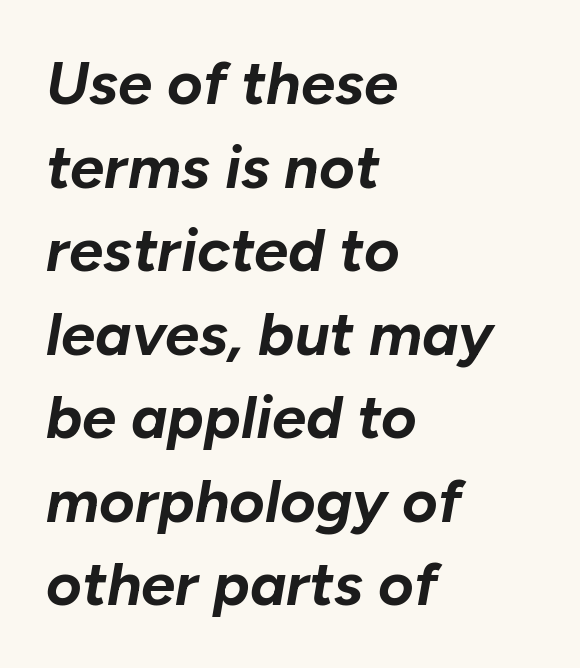
{"italic": "yes", "lean": "right", "slant_degrees": 10, "bold": "yes", "weight": "bold", "width": "normal", "stroke_contrast": "low", "x_height": "medium", "monospaced": "no", "underline": "no", "align": "left", "line_spacing": "normal", "line_spacing_ratio": 1.37, "letter_spacing": "normal", "letter_spacing_em": 0.0, "glyph_px": 61}
